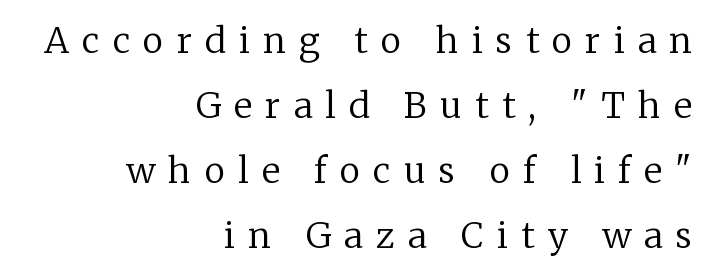
{"serif": "yes", "italic": "no", "bold": "no", "weight": "regular", "width": "normal", "stroke_contrast": "low", "x_height": "medium", "monospaced": "no", "underline": "no", "align": "right", "line_spacing_ratio": 1.86, "letter_spacing": "wide", "letter_spacing_em": 0.38, "glyph_px": 35}
